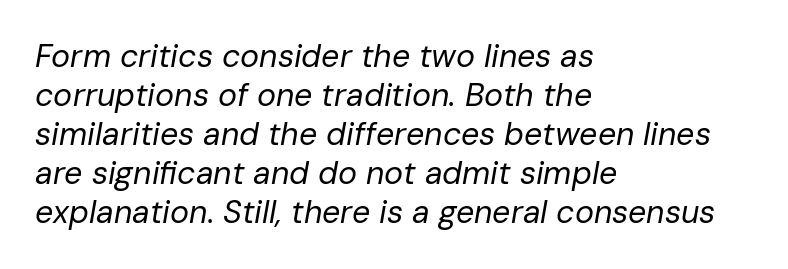
{"italic": "yes", "lean": "right", "slant_degrees": 10, "bold": "no", "weight": "regular", "width": "normal", "stroke_contrast": "low", "x_height": "medium", "monospaced": "no", "underline": "no", "align": "left", "line_spacing_ratio": 1.22, "letter_spacing": "normal", "letter_spacing_em": 0.0, "glyph_px": 32}
